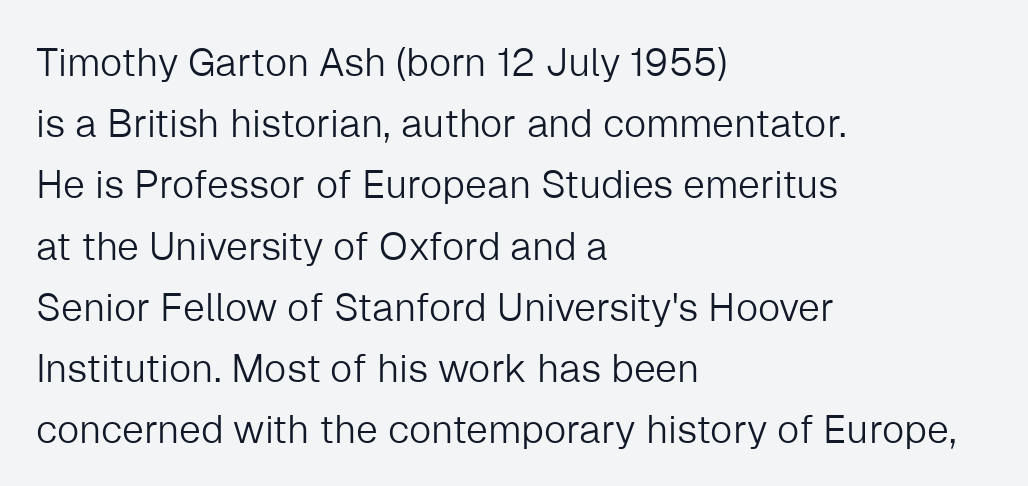
Reading down the column, the eye jumps a familiar distance to each next line. The typeface has the unassuming heft of standard copy or less. Bare-footed words on every line. These lines keep a tight, regular rhythm from letter to letter. You can tell it's not italic because the verticals are truly vertical. Line beginnings align vertically; line endings do not.
